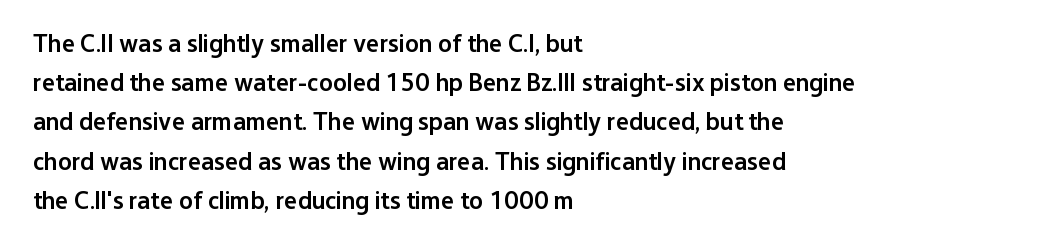
A bare baseline throughout the passage. The sample has been set in demibold, a notch under bold. The paragraph shown leans on its left margin. When letters stand straight like this, we call the style roman or upright. The space between consecutive lines is moderate.
